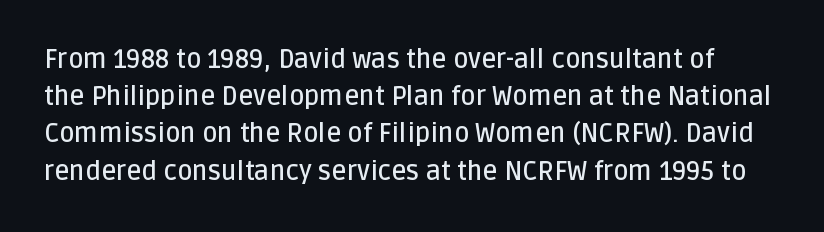
Q: Is the text bold? A: Semi-bold.
Q: Is the text italic (slanted)? A: No, it is upright.
Q: Is the text underlined? A: No.
Q: Is the spacing between letters normal or unusually wide? A: Normal.
Q: Is the spacing between lines tight, normal or loose? A: Normal.
